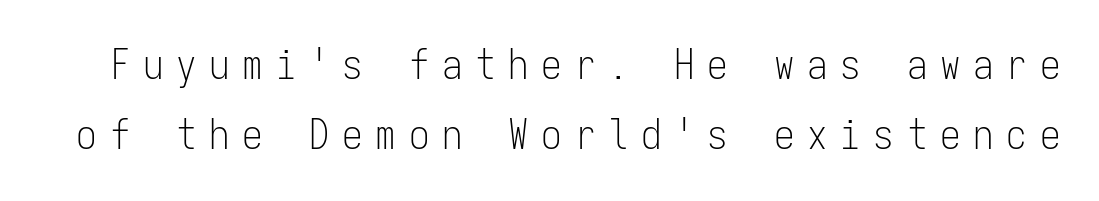
Q: Is the text bold? A: No.
Q: Is the text italic (slanted)? A: No, it is upright.
Q: Is the typeface a serif or a sans-serif typeface? A: Sans-serif.
Q: Is the text underlined? A: No.
Q: Is the spacing between letters normal or unusually wide? A: Unusually wide.
Q: Width (condensed, normal, or wide)? A: Condensed.
Q: Stroke contrast? A: Low.
Q: x-height? A: Medium.
Q: Monospaced? A: Yes.
